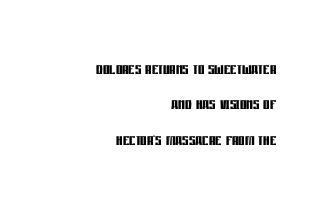
The image shows 20 px bold type, upright; set right-aligned, line spacing 1.77x, normal letter spacing, not underlined.
